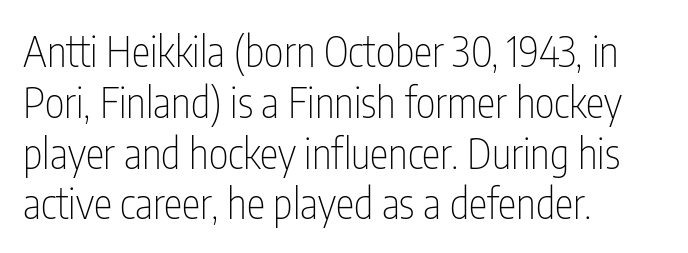
{"serif": "no", "italic": "no", "bold": "no", "weight": "thin", "width": "condensed", "stroke_contrast": "low", "x_height": "medium", "monospaced": "no", "underline": "no", "align": "left", "line_spacing_ratio": 1.21, "letter_spacing": "normal", "letter_spacing_em": 0.0, "glyph_px": 42}
